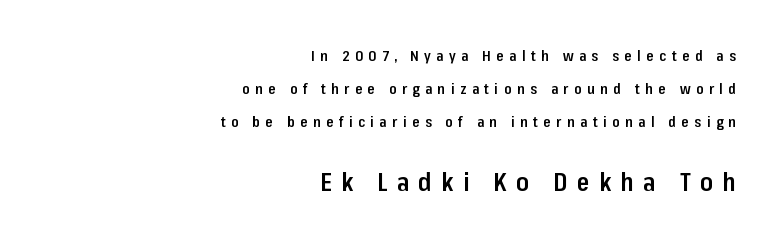
The image shows 26 px text type, upright; set right-aligned, loose line spacing (2.19x), unusually wide letter spacing (+0.36 em), not underlined; the second (bottom) block is 1.73x larger.
